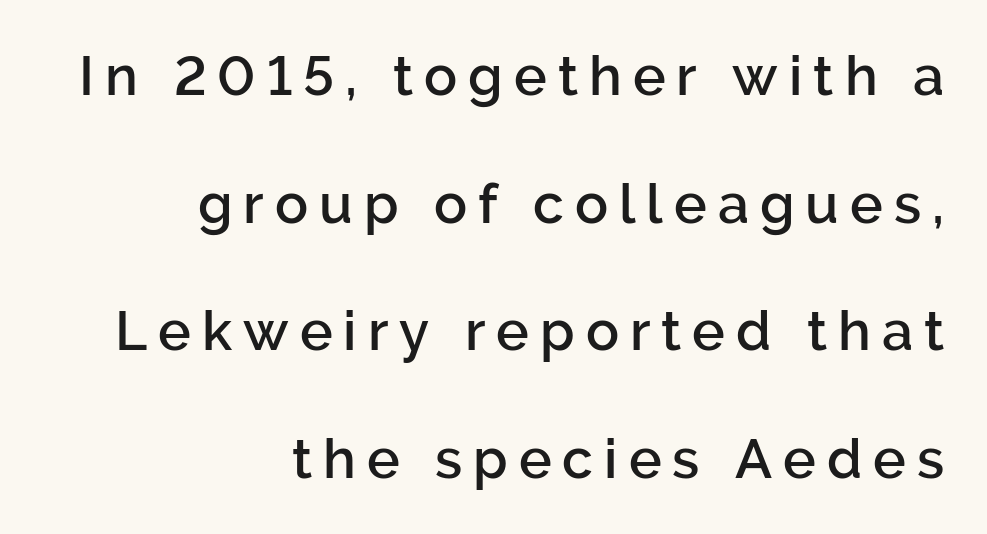
The image shows 55 px semibold sans-serif type, upright; set right-aligned, loose line spacing (2.32x), unusually wide letter spacing (+0.2 em), not underlined; low stroke contrast and a medium x-height.
